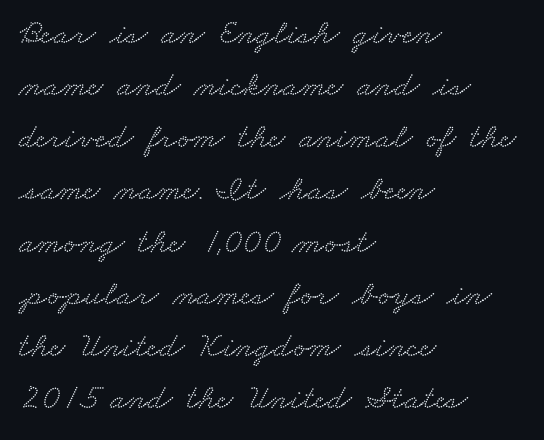
The image shows 35 px wide type; set left-aligned, normal line spacing (1.49x), normal letter spacing, not underlined; low stroke contrast and a small x-height.
